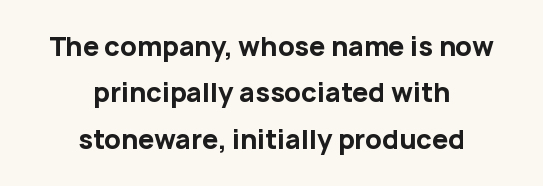
{"italic": "no", "bold": "yes", "underline": "no", "align": "center", "line_spacing_ratio": 1.78, "letter_spacing": "normal", "letter_spacing_em": 0.0, "glyph_px": 26}
